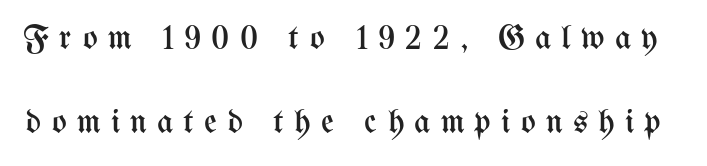
Q: Is the text bold? A: No.
Q: Is the text italic (slanted)? A: No, it is upright.
Q: Is the text underlined? A: No.
Q: Is the spacing between letters normal or unusually wide? A: Unusually wide.
Q: Is the spacing between lines tight, normal or loose? A: Loose.
Q: Width (condensed, normal, or wide)? A: Condensed.
Q: Stroke contrast? A: Medium.
Q: x-height? A: Medium.
Q: Monospaced? A: No.
